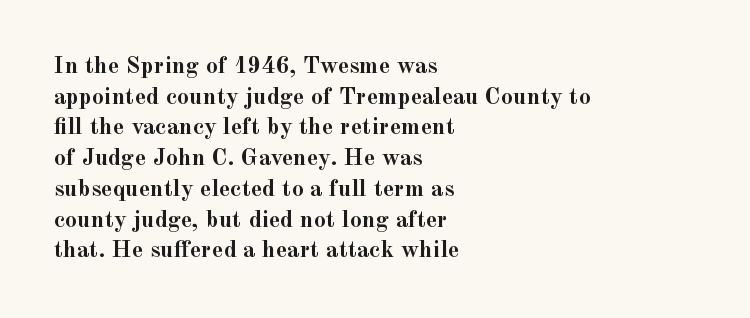
Q: Is the text bold? A: Yes.
Q: Is the text italic (slanted)? A: No, it is upright.
Q: Is the text underlined? A: No.
Q: How is the paragraph aligned? A: Left-aligned.
Q: Is the spacing between letters normal or unusually wide? A: Normal.
Q: Is the spacing between lines tight, normal or loose? A: Normal.
